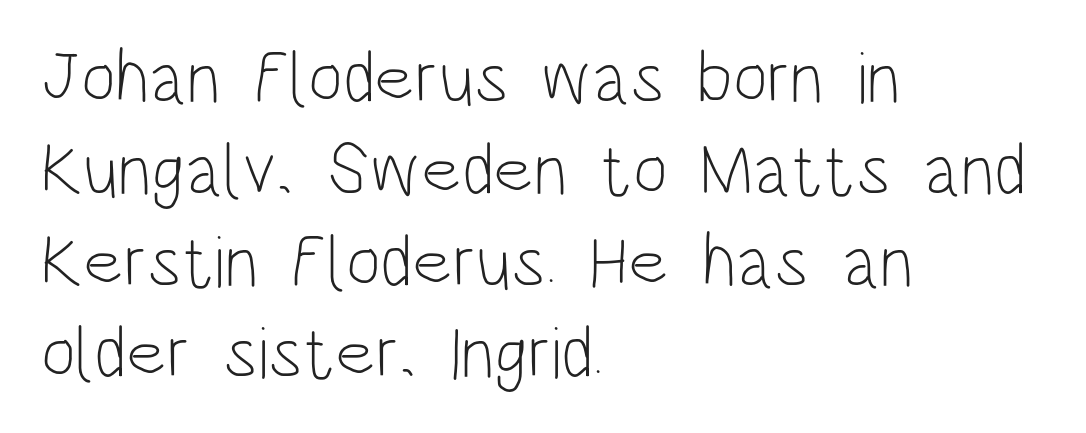
{"serif": "no", "italic": "no", "bold": "no", "weight": "light", "width": "condensed", "stroke_contrast": "low", "x_height": "large", "monospaced": "no", "underline": "no", "align": "left", "line_spacing_ratio": 1.24, "letter_spacing": "normal", "letter_spacing_em": 0.0, "glyph_px": 74}
